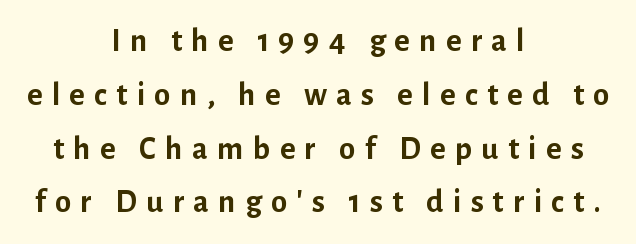
The image shows 33 px semibold sans-serif type, upright; set centered, normal line spacing (1.63x), unusually wide letter spacing (+0.28 em), not underlined; low stroke contrast and a medium x-height.
